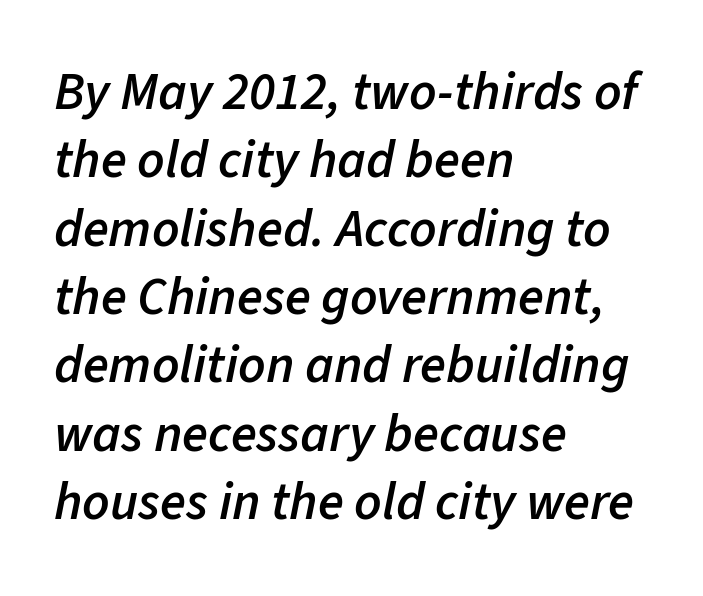
Q: Is the text bold? A: Semi-bold.
Q: Is the text italic (slanted)? A: Yes, it leans right by about 11 degrees.
Q: Is the text underlined? A: No.
Q: How is the paragraph aligned? A: Left-aligned.
Q: Is the spacing between letters normal or unusually wide? A: Normal.
Q: Is the spacing between lines tight, normal or loose? A: Normal.
Q: Width (condensed, normal, or wide)? A: Normal.
Q: Stroke contrast? A: Low.
Q: x-height? A: Medium.
Q: Monospaced? A: No.
